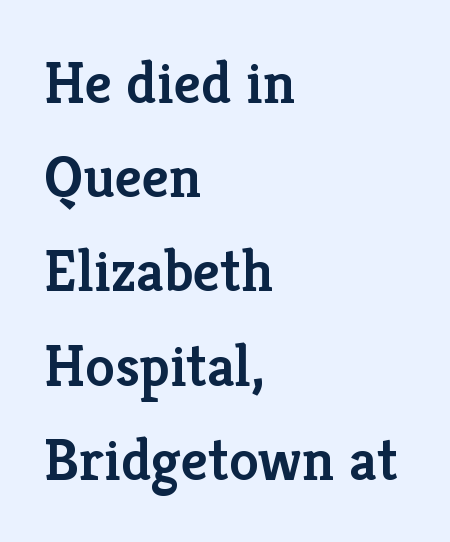
{"serif": "yes", "italic": "no", "bold": "semi", "weight": "semibold", "width": "normal", "stroke_contrast": "low", "x_height": "medium", "monospaced": "no", "underline": "no", "align": "left", "line_spacing": "normal", "line_spacing_ratio": 1.57, "letter_spacing": "normal", "letter_spacing_em": 0.0, "glyph_px": 60}
